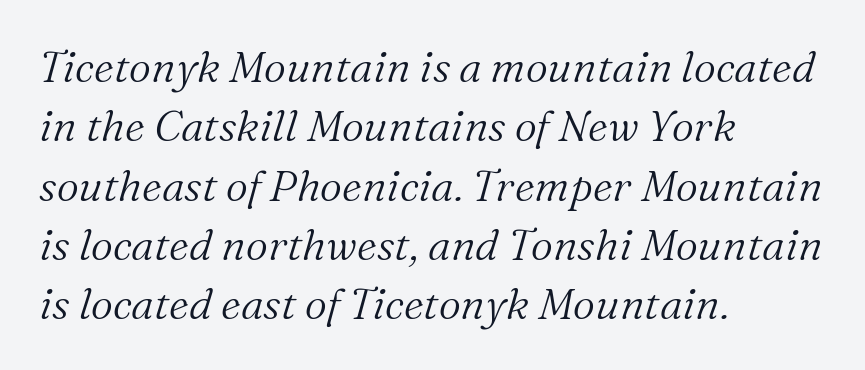
The image shows 43 px light serif type, italic (leaning right); set left-aligned, normal line spacing (1.38x), normal letter spacing, not underlined; medium stroke contrast and a medium x-height.
